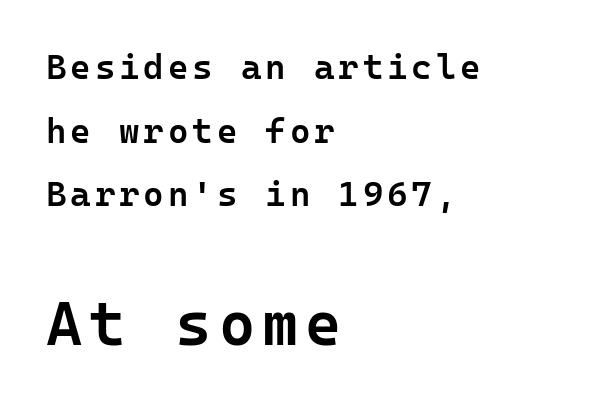
{"serif": "no", "italic": "no", "bold": "semi", "weight": "semibold", "width": "normal", "stroke_contrast": "low", "x_height": "medium", "underline": "no", "align": "left", "line_spacing_ratio": 1.82, "larger_block": "second", "size_ratio": 1.77, "glyph_px": 62}
